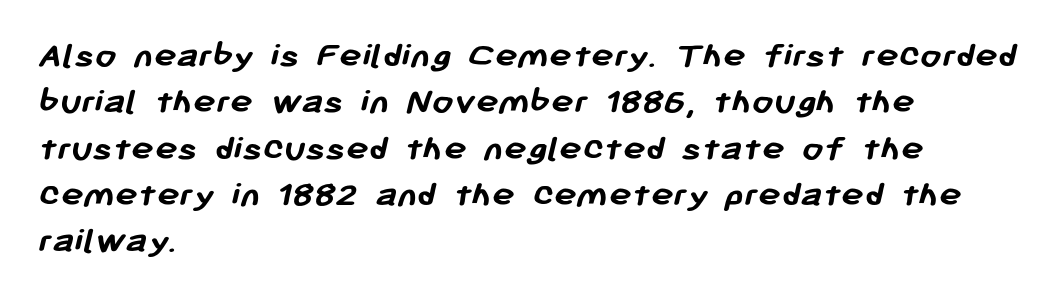
{"serif": "no", "bold": "yes", "weight": "semibold", "width": "normal", "stroke_contrast": "low", "x_height": "medium", "monospaced": "no", "underline": "no", "align": "left", "line_spacing_ratio": 1.22, "letter_spacing": "normal", "letter_spacing_em": 0.0, "glyph_px": 38}
